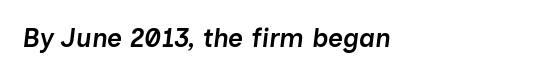
The image shows 26 px text type, italic (leaning right); set normal letter spacing, not underlined.
